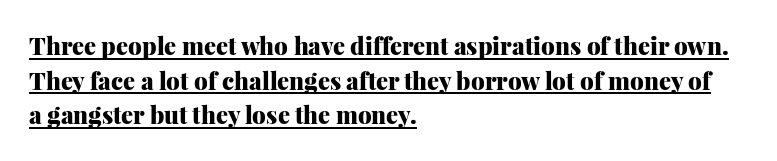
{"italic": "no", "bold": "yes", "underline": "yes", "align": "left", "line_spacing": "normal", "line_spacing_ratio": 1.44, "letter_spacing": "normal", "letter_spacing_em": 0.0, "glyph_px": 24}
